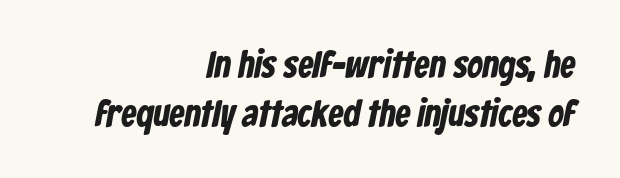
{"serif": "no", "bold": "yes", "weight": "bold", "width": "condensed", "stroke_contrast": "low", "x_height": "medium", "monospaced": "no", "underline": "no", "align": "right", "line_spacing": "normal", "line_spacing_ratio": 1.28, "letter_spacing": "normal", "letter_spacing_em": 0.0, "glyph_px": 38}
